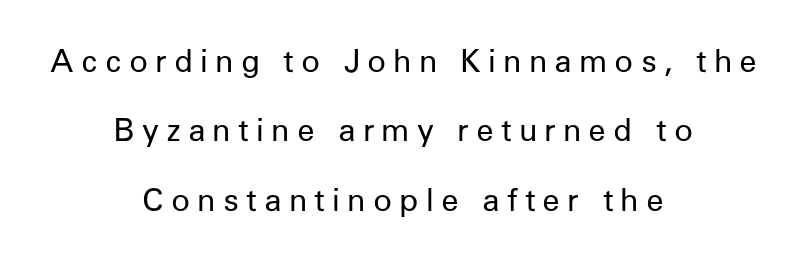
The image shows 31 px regular-weight sans-serif type, upright; set centered, loose line spacing (2.24x), unusually wide letter spacing (+0.23 em), not underlined; low stroke contrast and a medium x-height.
